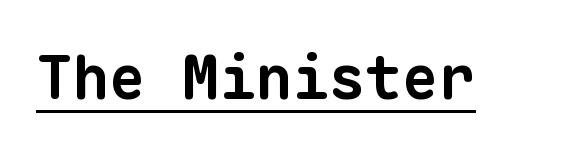
The image shows 61 px bold sans-serif type, monospaced; set normal letter spacing, underlined; low stroke contrast and a medium x-height.
